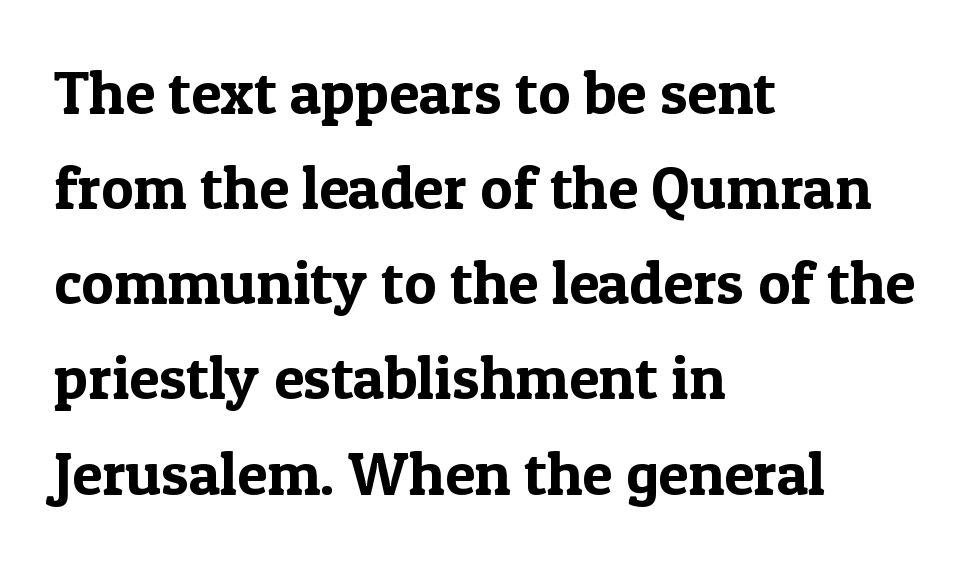
The image shows 61 px serif type, upright; set left-aligned, normal line spacing (1.56x), normal letter spacing, not underlined; a medium x-height.
